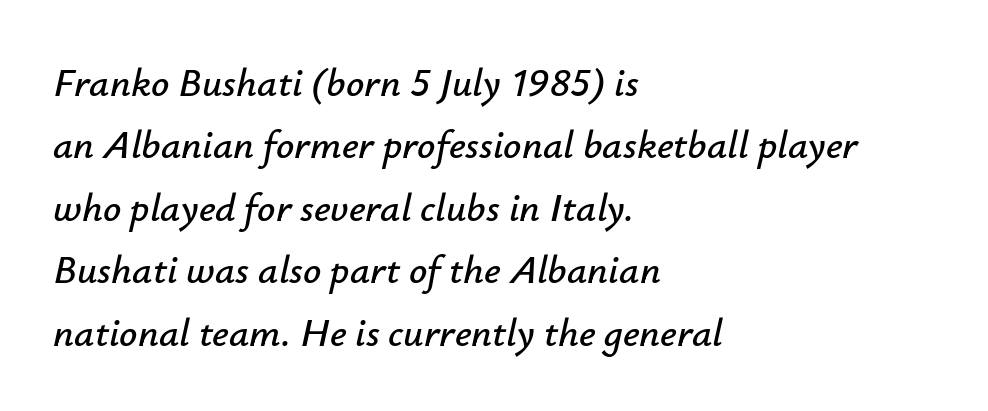
The image shows 40 px text type, italic (leaning right); set left-aligned, normal line spacing (1.56x), normal letter spacing, not underlined; low stroke contrast and a small x-height.
